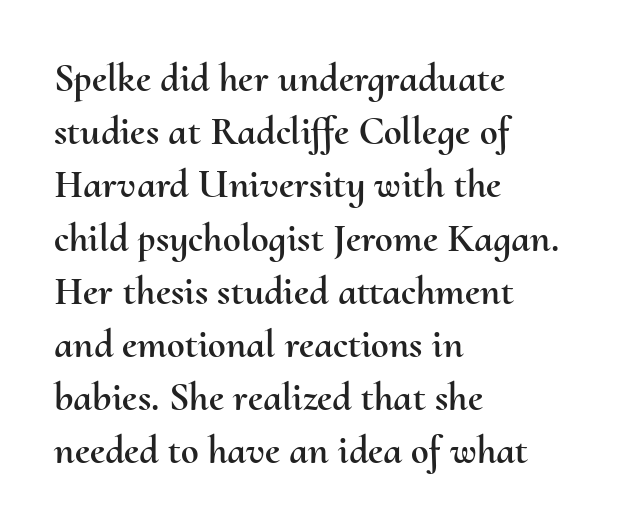
Spacing between characters is what you'd get straight out of the box. Quick note: not italic, upright. Underline: absent. Here the designer chose a conventional face with non-uniform glyph widths. Is there much room between lines? A standard amount, neither cramped nor airy. Each line starts at the same left margin while the right side varies.
